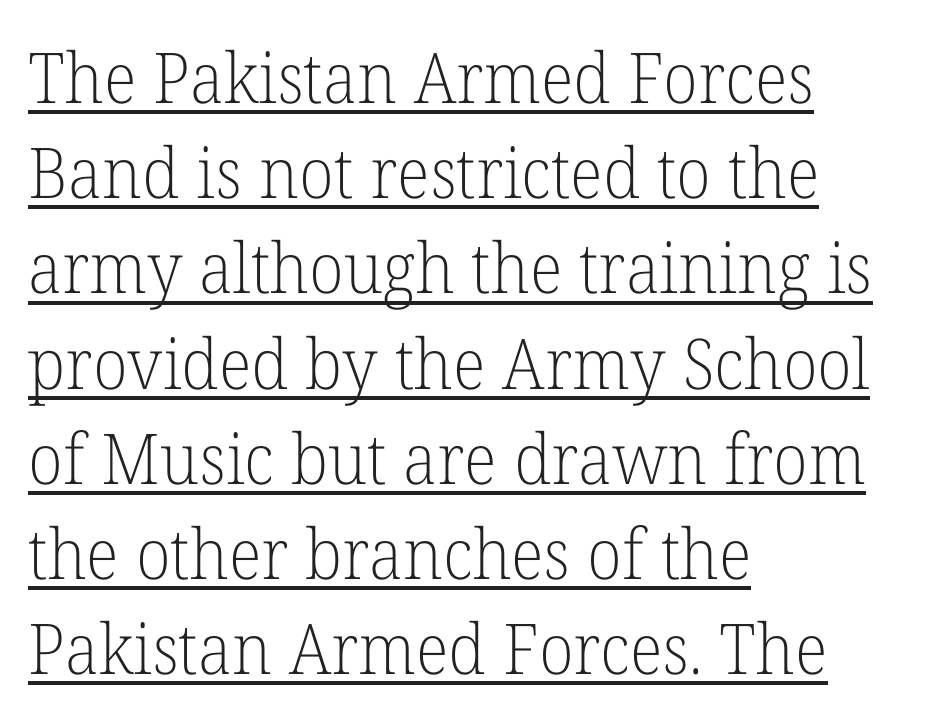
The image shows 70 px light serif type, upright; set left-aligned, normal line spacing (1.36x), normal letter spacing, underlined; low stroke contrast and a medium x-height.
